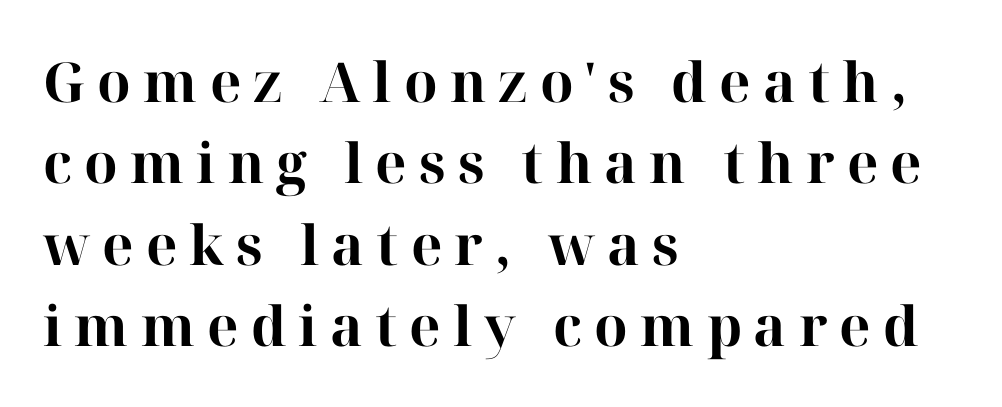
Q: Is the text bold? A: Yes.
Q: Is the text italic (slanted)? A: No, it is upright.
Q: Is the typeface a serif or a sans-serif typeface? A: Serif.
Q: Is the text underlined? A: No.
Q: How is the paragraph aligned? A: Left-aligned.
Q: Is the spacing between letters normal or unusually wide? A: Unusually wide.
Q: Is the spacing between lines tight, normal or loose? A: Normal.
Q: Width (condensed, normal, or wide)? A: Normal.
Q: Stroke contrast? A: High.
Q: x-height? A: Medium.
Q: Monospaced? A: No.
